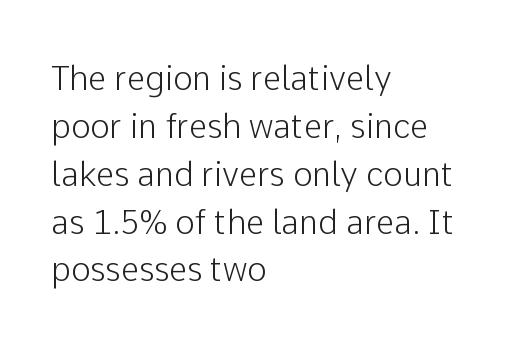
The image shows 33 px sans-serif type, upright; set left-aligned, normal line spacing (1.45x), normal letter spacing, not underlined; low stroke contrast and a medium x-height.
